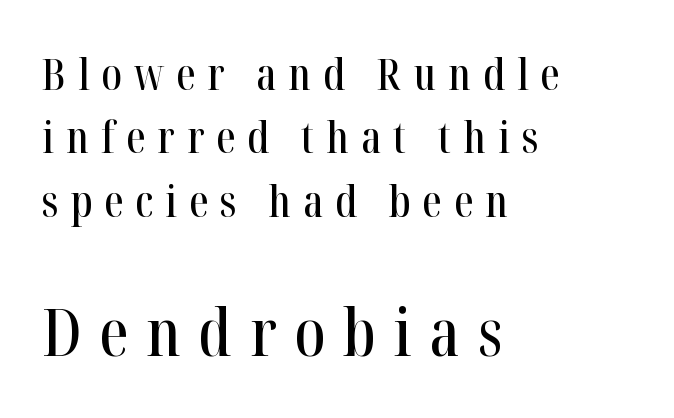
The image shows 66 px condensed serif type, upright; set left-aligned, normal line spacing (1.44x), unusually wide letter spacing (+0.27 em), not underlined; the second (bottom) block is 1.5x larger; high stroke contrast and a medium x-height.
